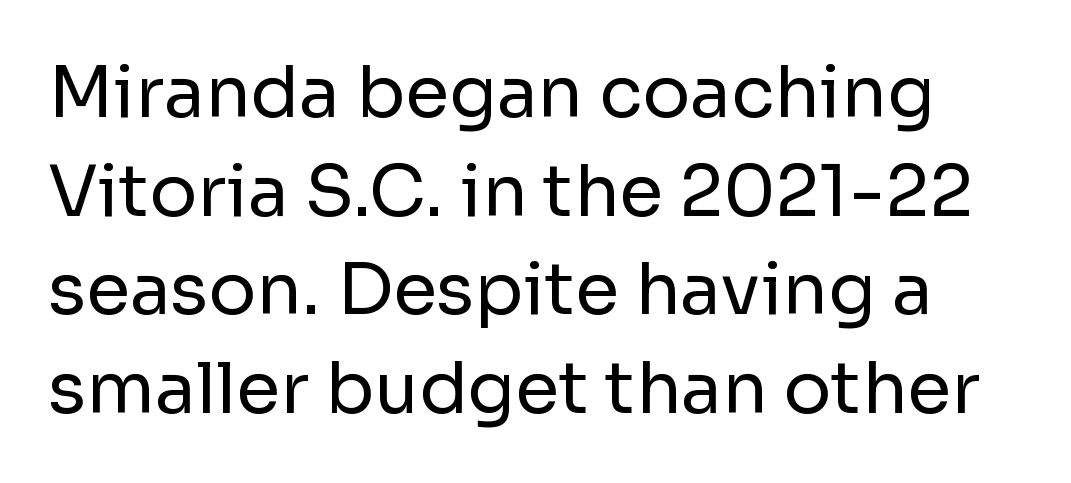
Q: Is the text bold? A: No.
Q: Is the text italic (slanted)? A: No, it is upright.
Q: Is the typeface a serif or a sans-serif typeface? A: Sans-serif.
Q: Is the text underlined? A: No.
Q: Is the spacing between letters normal or unusually wide? A: Normal.
Q: Is the spacing between lines tight, normal or loose? A: Normal.
Q: Width (condensed, normal, or wide)? A: Normal.
Q: Stroke contrast? A: Low.
Q: x-height? A: Medium.
Q: Monospaced? A: No.
